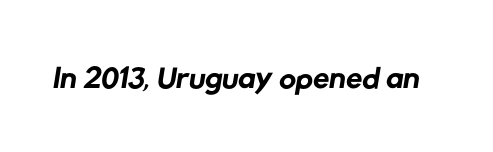
No feet cap the strokes, marking this as sans-serif type. Character widths vary here, with narrow letters taking less room than wide ones. How are the letters spaced? Ordinarily, with no added tracking. The face looks like a standard text weight, possibly lighter. Glance below the letters and you will spot only blank space.
